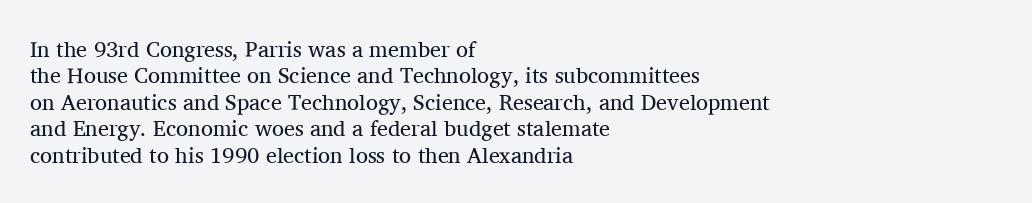
This sample uses an upright cut, with every glyph sitting square on the baseline. Underlining? Definitely not there. Heaviness? Minimal to ordinary, like unemphasized prose. Short note: letters normally spaced. Where is the straight margin? On the left.
